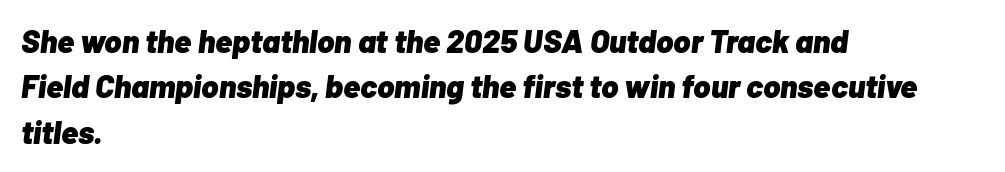
Q: Is the text bold? A: Yes.
Q: Is the text italic (slanted)? A: Yes, it leans right by about 7 degrees.
Q: Is the text underlined? A: No.
Q: How is the paragraph aligned? A: Left-aligned.
Q: Is the spacing between letters normal or unusually wide? A: Normal.
Q: Is the spacing between lines tight, normal or loose? A: Normal.
Q: Width (condensed, normal, or wide)? A: Normal.
Q: Stroke contrast? A: Low.
Q: x-height? A: Medium.
Q: Monospaced? A: No.
